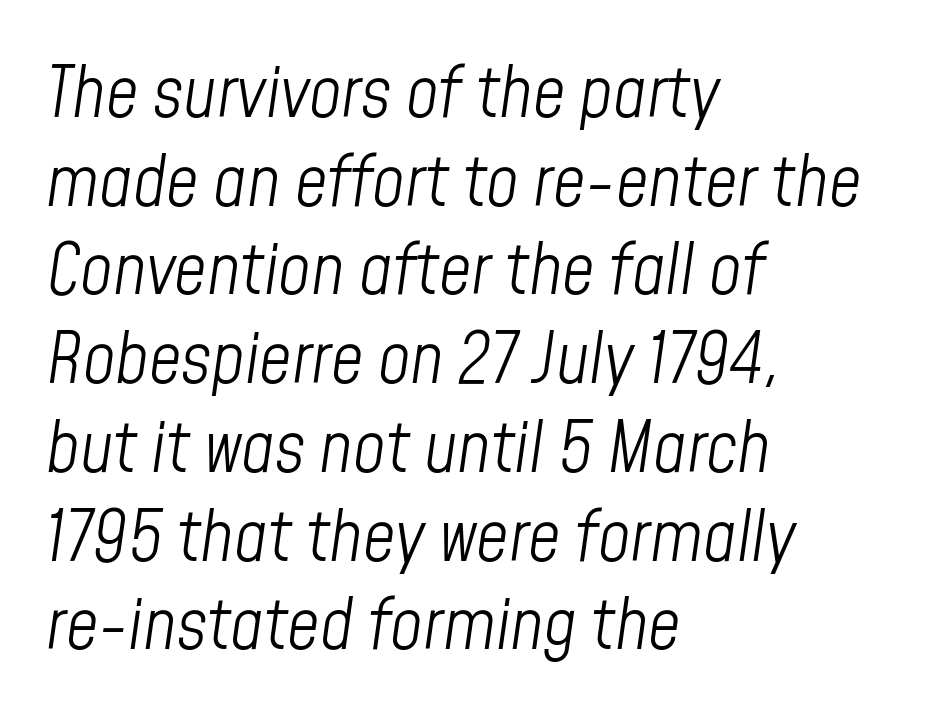
The axis of the letterforms is tilted away from vertical. Think standard paragraph weight, or any step lighter than that. Underlining? Definitely not there. Alignment: flush left. These lines sit exactly where default settings would place them. Each letter keeps its own natural width here, so spacing adapts to shape.
